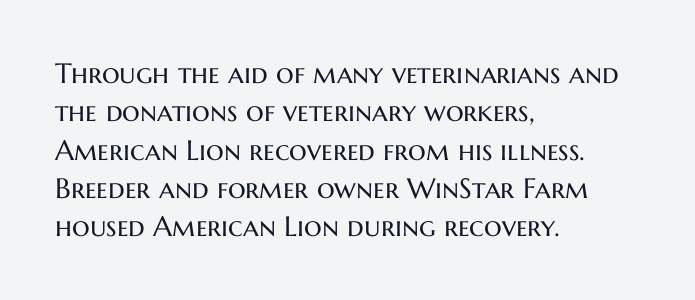
{"serif": "no", "italic": "no", "bold": "no", "weight": "regular", "width": "normal", "stroke_contrast": "medium", "x_height": "medium", "monospaced": "no", "underline": "no", "align": "left", "line_spacing": "normal", "line_spacing_ratio": 1.37, "letter_spacing": "normal", "letter_spacing_em": 0.0, "glyph_px": 28}
